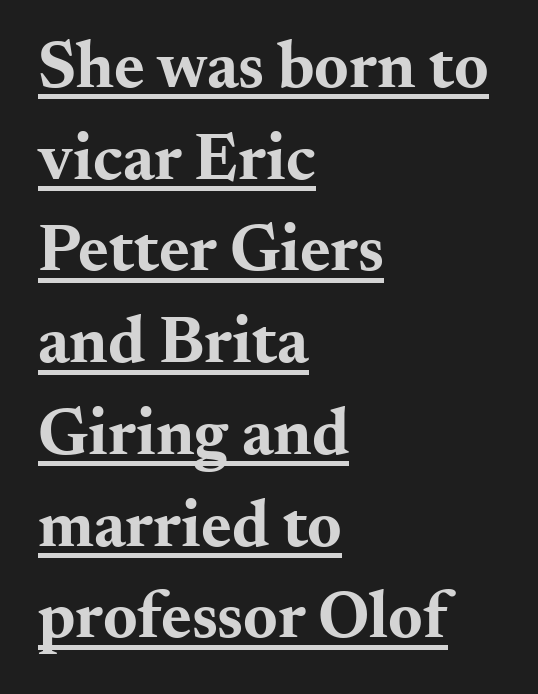
The image shows 66 px bold, wide serif type, upright; set left-aligned, normal line spacing (1.39x), normal letter spacing, underlined; medium stroke contrast and a small x-height.
